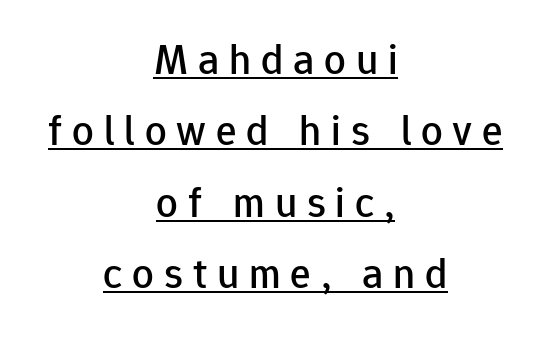
Q: Is the text italic (slanted)? A: No, it is upright.
Q: Is the typeface a serif or a sans-serif typeface? A: Sans-serif.
Q: Is the text underlined? A: Yes.
Q: How is the paragraph aligned? A: Centered.
Q: Is the spacing between letters normal or unusually wide? A: Unusually wide.
Q: Is the spacing between lines tight, normal or loose? A: Normal.
Q: Width (condensed, normal, or wide)? A: Normal.
Q: Stroke contrast? A: Low.
Q: x-height? A: Medium.
Q: Monospaced? A: No.
